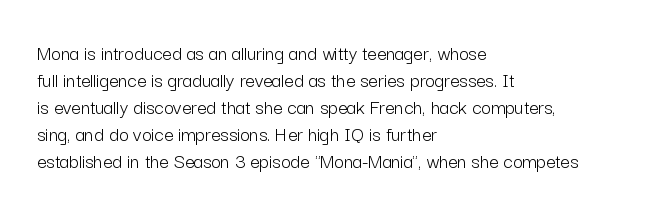
{"italic": "no", "bold": "no", "underline": "no", "align": "left", "line_spacing": "normal", "line_spacing_ratio": 1.29, "letter_spacing": "normal", "letter_spacing_em": 0.0, "glyph_px": 21}
